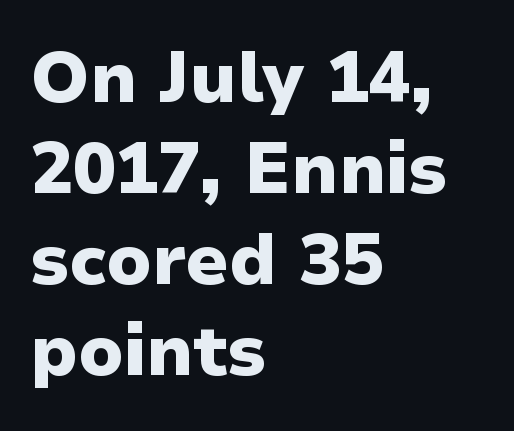
Q: Is the text bold? A: Yes.
Q: Is the text italic (slanted)? A: No, it is upright.
Q: Is the typeface a serif or a sans-serif typeface? A: Sans-serif.
Q: Is the text underlined? A: No.
Q: How is the paragraph aligned? A: Left-aligned.
Q: Is the spacing between letters normal or unusually wide? A: Normal.
Q: Is the spacing between lines tight, normal or loose? A: Normal.
Q: Width (condensed, normal, or wide)? A: Normal.
Q: Stroke contrast? A: Low.
Q: x-height? A: Medium.
Q: Monospaced? A: No.
